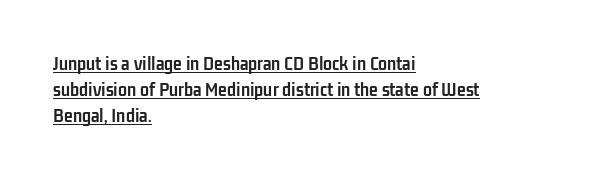
{"italic": "no", "bold": "yes", "underline": "yes", "align": "left", "line_spacing": "normal", "line_spacing_ratio": 1.29, "letter_spacing": "normal", "letter_spacing_em": 0.0, "glyph_px": 20}
